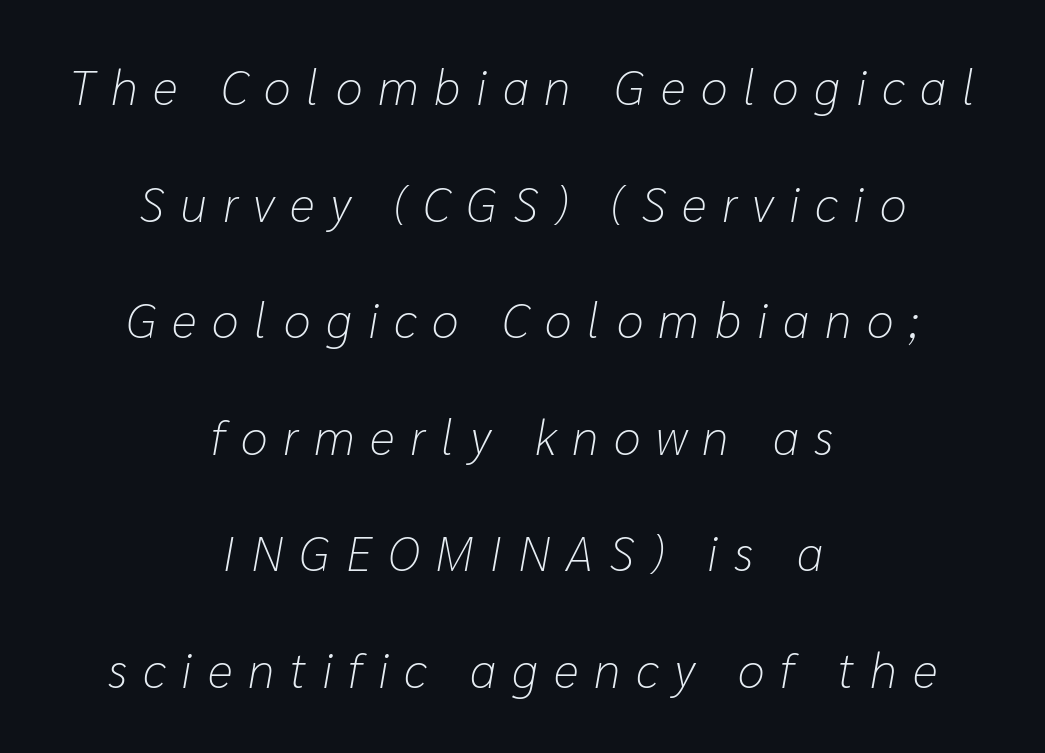
Q: Is the text bold? A: No.
Q: Is the text italic (slanted)? A: Yes, it leans right by about 10 degrees.
Q: Is the text underlined? A: No.
Q: How is the paragraph aligned? A: Centered.
Q: Is the spacing between letters normal or unusually wide? A: Unusually wide.
Q: Is the spacing between lines tight, normal or loose? A: Loose.
Q: Width (condensed, normal, or wide)? A: Normal.
Q: Stroke contrast? A: Low.
Q: x-height? A: Medium.
Q: Monospaced? A: No.
